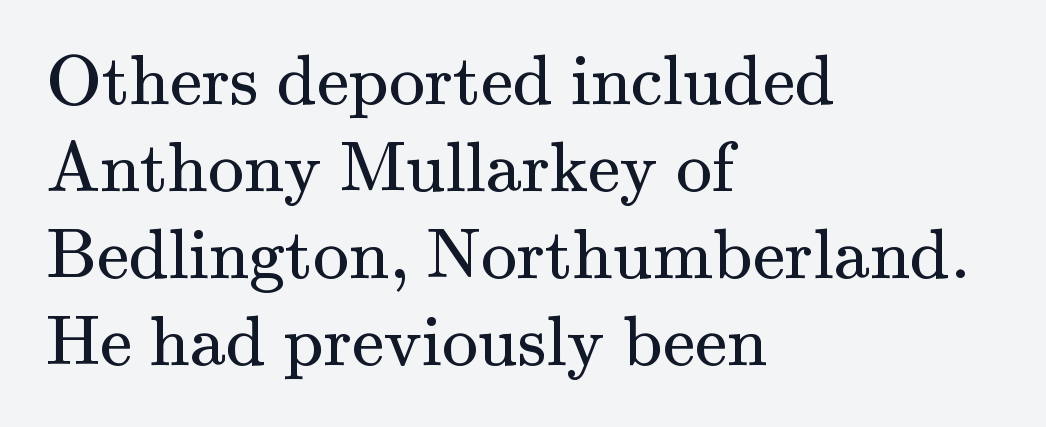
Each line starts at the same left margin while the right side varies. The passage shown has conventional tracking throughout. This reads as an unemphasized weight, regular at the heaviest. These lines were composed using upright roman letters. Examine the stroke ends and you'll spot serifs.
